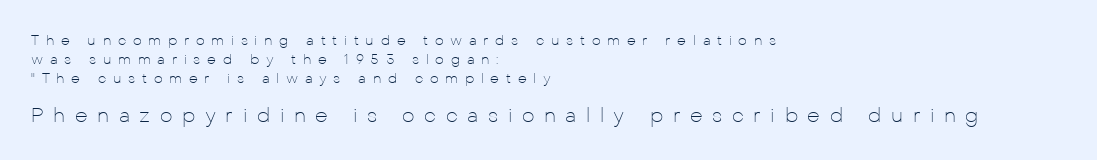
The image shows 20 px text type, upright; set left-aligned, normal line spacing (1.34x), unusually wide letter spacing (+0.48 em), not underlined; the second (bottom) block is 1.43x larger.
